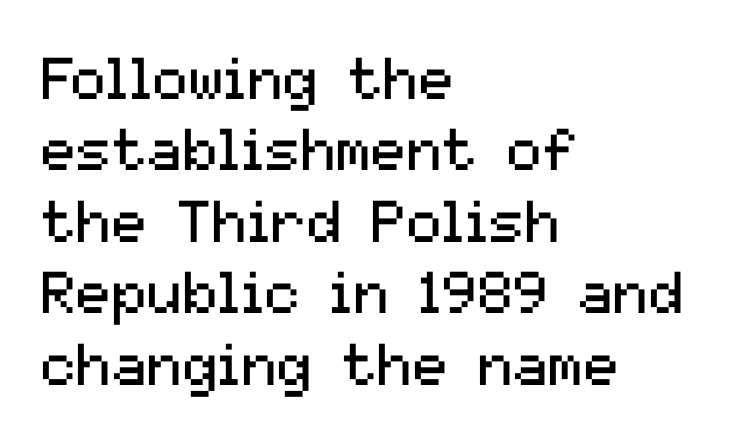
The glyphs in this specimen are sans serif. Nothing unusual about the tracking: characters are spaced as the font intends. A student would call this left alignment; a typographer would say flush left, rag right. The passage shown is typed in a proportional face where columns would drift.
